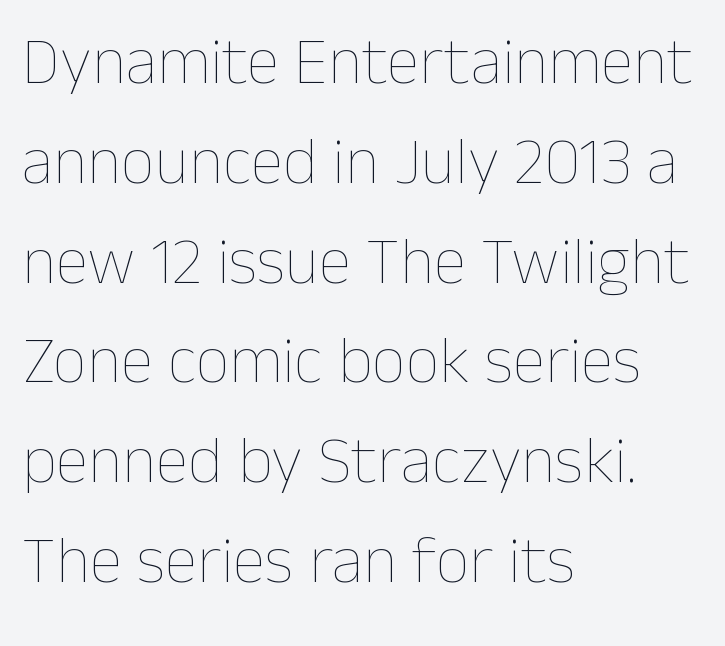
Q: Is the text bold? A: No.
Q: Is the text italic (slanted)? A: No, it is upright.
Q: Is the text underlined? A: No.
Q: How is the paragraph aligned? A: Left-aligned.
Q: Is the spacing between letters normal or unusually wide? A: Normal.
Q: Is the spacing between lines tight, normal or loose? A: Normal.
Q: Width (condensed, normal, or wide)? A: Normal.
Q: Stroke contrast? A: Low.
Q: x-height? A: Medium.
Q: Monospaced? A: No.
